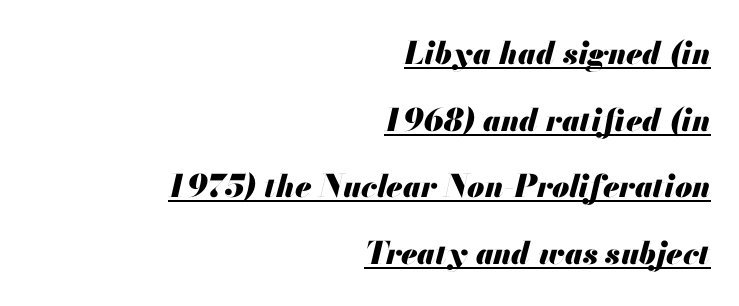
The image shows 31 px heavy type, italic (leaning right); set right-aligned, loose line spacing (2.15x), normal letter spacing, underlined; medium stroke contrast and a small x-height.
